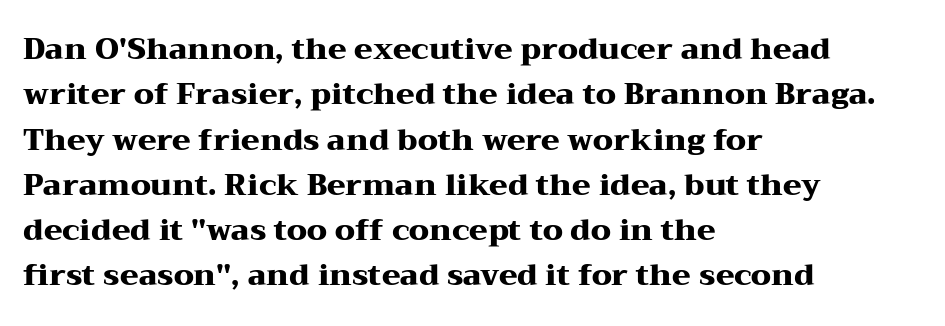
The image shows 30 px heavy, wide serif type, upright; set left-aligned, normal line spacing (1.51x), normal letter spacing, not underlined; medium stroke contrast and a medium x-height.
